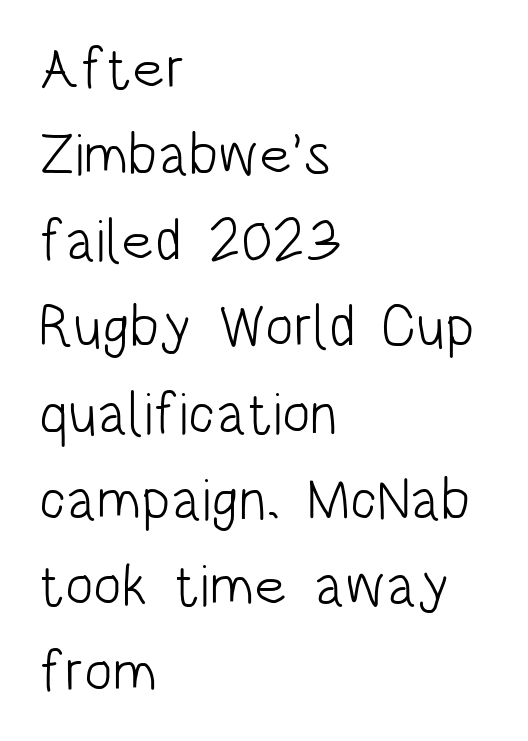
The image shows 59 px light, condensed sans-serif type, upright; set left-aligned, normal line spacing (1.46x), normal letter spacing, not underlined; low stroke contrast and a large x-height.
